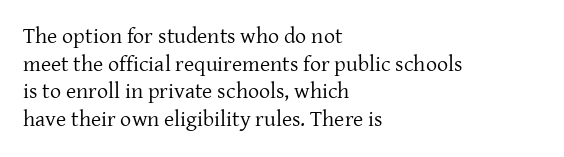
Q: Is the text bold? A: No.
Q: Is the text italic (slanted)? A: No, it is upright.
Q: Is the text underlined? A: No.
Q: How is the paragraph aligned? A: Left-aligned.
Q: Is the spacing between letters normal or unusually wide? A: Normal.
Q: Is the spacing between lines tight, normal or loose? A: Normal.
